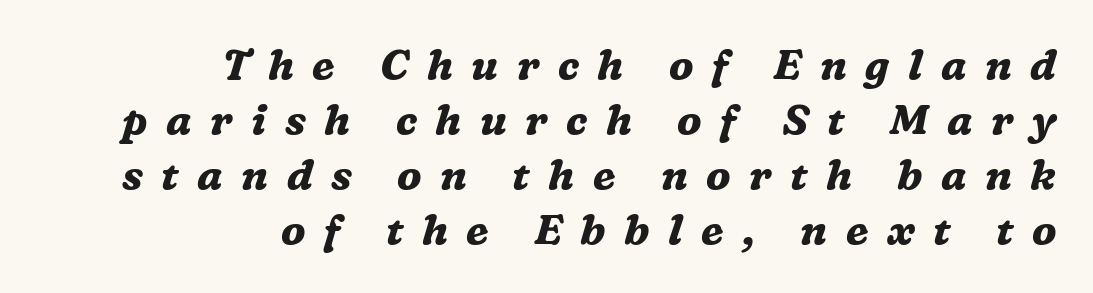
Q: Is the text bold? A: Yes.
Q: Is the text italic (slanted)? A: Yes, it leans right by about 16 degrees.
Q: Is the typeface a serif or a sans-serif typeface? A: Serif.
Q: Is the text underlined? A: No.
Q: How is the paragraph aligned? A: Right-aligned.
Q: Is the spacing between letters normal or unusually wide? A: Unusually wide.
Q: Is the spacing between lines tight, normal or loose? A: Normal.
Q: Width (condensed, normal, or wide)? A: Normal.
Q: Stroke contrast? A: Medium.
Q: x-height? A: Medium.
Q: Monospaced? A: No.
